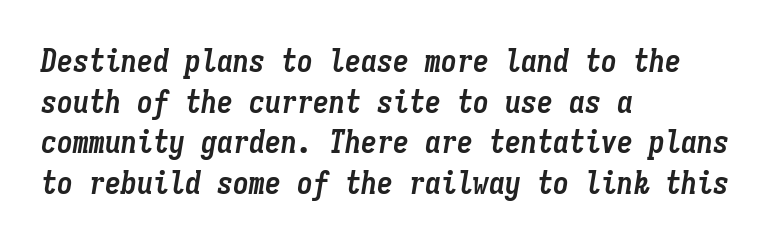
The image shows 32 px semibold, condensed type, italic (leaning right), monospaced; set left-aligned, normal line spacing (1.27x), normal letter spacing, not underlined; low stroke contrast and a medium x-height.
